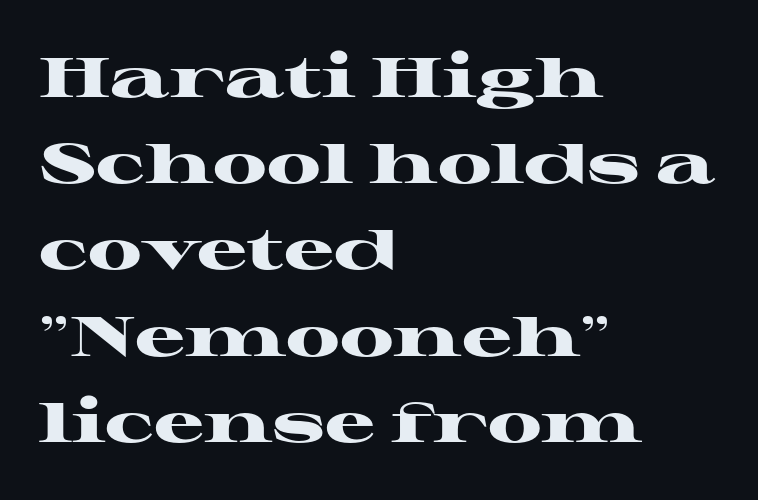
The image shows 56 px heavy, wide serif type, upright; set left-aligned, normal line spacing (1.54x), normal letter spacing, not underlined; high stroke contrast and a medium x-height.
